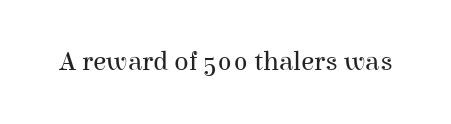
{"italic": "no", "bold": "no", "underline": "no", "letter_spacing": "normal", "letter_spacing_em": 0.0, "glyph_px": 27}
